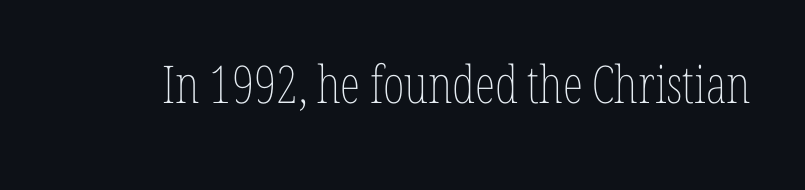
{"italic": "no", "bold": "no", "weight": "thin", "width": "condensed", "stroke_contrast": "low", "x_height": "medium", "monospaced": "no", "underline": "no", "letter_spacing": "normal", "letter_spacing_em": 0.0, "glyph_px": 52}
